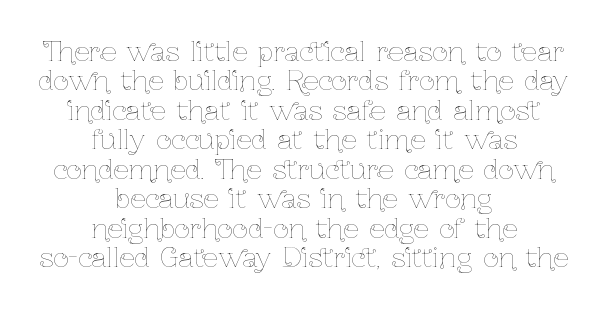
{"italic": "no", "bold": "no", "underline": "no", "align": "center", "line_spacing": "tight", "line_spacing_ratio": 1.09, "letter_spacing": "normal", "letter_spacing_em": 0.0, "glyph_px": 27}
